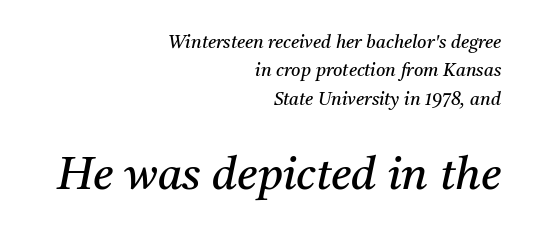
Q: Is the text bold? A: No.
Q: Is the text italic (slanted)? A: Yes, it leans right by about 11 degrees.
Q: Is the typeface a serif or a sans-serif typeface? A: Serif.
Q: Is the text underlined? A: No.
Q: How is the paragraph aligned? A: Right-aligned.
Q: Is the spacing between letters normal or unusually wide? A: Normal.
Q: Is the spacing between lines tight, normal or loose? A: Normal.
Q: Which block of text is set in a larger size, the first (top) or the second (bottom)? A: The second (bottom) one.
Q: Width (condensed, normal, or wide)? A: Normal.
Q: Stroke contrast? A: Medium.
Q: x-height? A: Medium.
Q: Monospaced? A: No.
